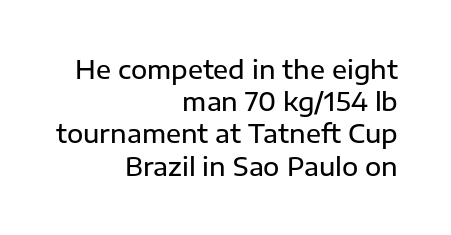
{"italic": "no", "bold": "semi", "underline": "no", "align": "right", "line_spacing": "normal", "line_spacing_ratio": 1.29, "letter_spacing": "normal", "letter_spacing_em": 0.0, "glyph_px": 25}
